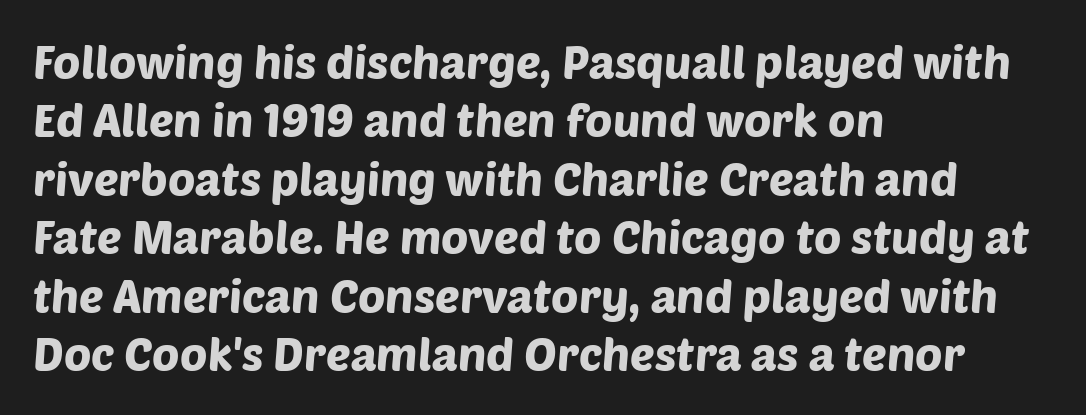
Q: Is the typeface a serif or a sans-serif typeface? A: Sans-serif.
Q: Is the text underlined? A: No.
Q: How is the paragraph aligned? A: Left-aligned.
Q: Is the spacing between letters normal or unusually wide? A: Normal.
Q: Is the spacing between lines tight, normal or loose? A: Normal.
Q: Width (condensed, normal, or wide)? A: Normal.
Q: Stroke contrast? A: Low.
Q: x-height? A: Large.
Q: Monospaced? A: No.
